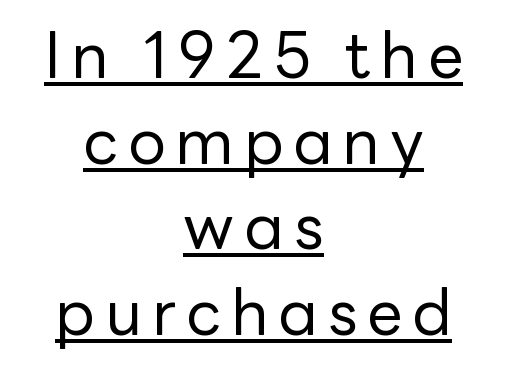
{"serif": "no", "italic": "no", "bold": "no", "weight": "regular", "width": "normal", "stroke_contrast": "low", "x_height": "medium", "monospaced": "no", "underline": "yes", "align": "center", "line_spacing": "normal", "line_spacing_ratio": 1.36, "glyph_px": 63}
